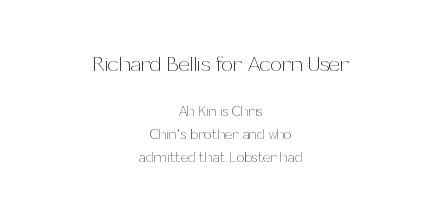
Both edges are ragged and mirror each other, which tells us the setting is centered. Has an underline been added? It has not. The letters sit at their default tracking, neither squeezed nor spread. Ascenders rise straight up at ninety degrees. Between these two stacked blocks, the higher one wins on size. These lines sit exactly where default settings would place them.
